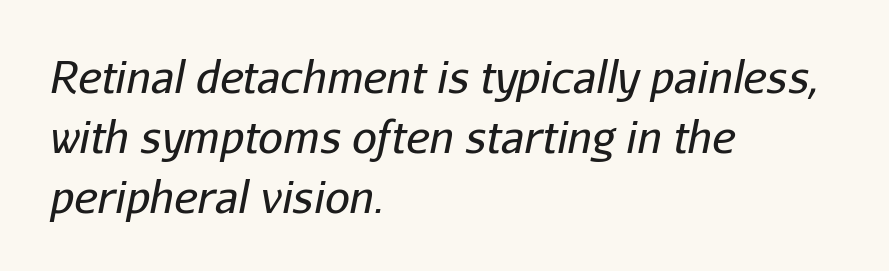
Slanted lettering throughout. No heavy texture on the line: the type isn't bold. Interline gaps are of average width in this sample. Is the block centered? No — it sits flush against the left margin.
